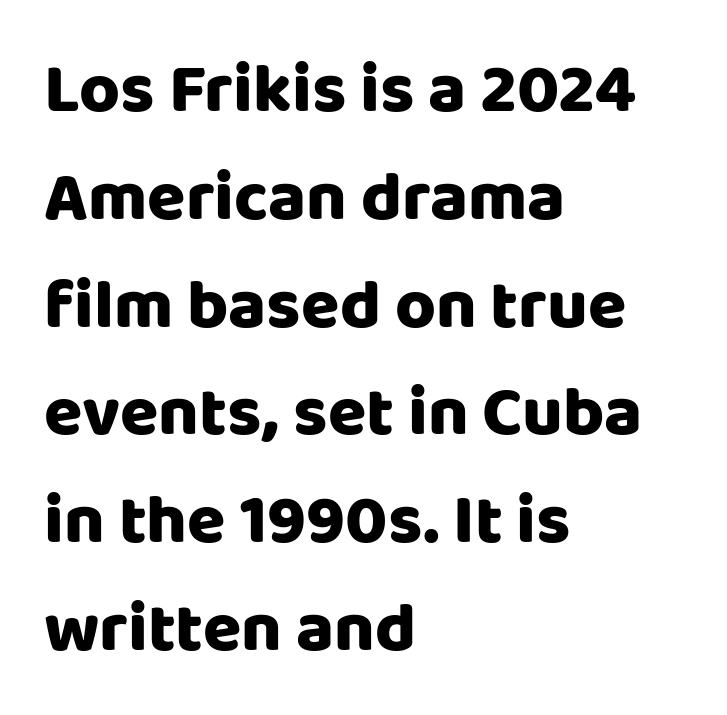
{"serif": "no", "italic": "no", "width": "normal", "stroke_contrast": "low", "x_height": "large", "monospaced": "no", "underline": "no", "align": "left", "line_spacing": "normal", "line_spacing_ratio": 1.54, "letter_spacing": "normal", "letter_spacing_em": 0.0, "glyph_px": 70}
